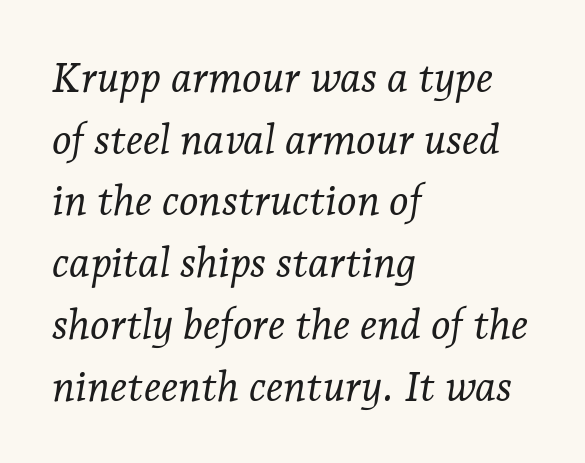
{"serif": "yes", "italic": "yes", "lean": "right", "slant_degrees": 7, "bold": "no", "weight": "light", "width": "normal", "stroke_contrast": "low", "x_height": "medium", "monospaced": "no", "underline": "no", "align": "left", "line_spacing": "normal", "line_spacing_ratio": 1.47, "letter_spacing": "normal", "letter_spacing_em": 0.0, "glyph_px": 42}
